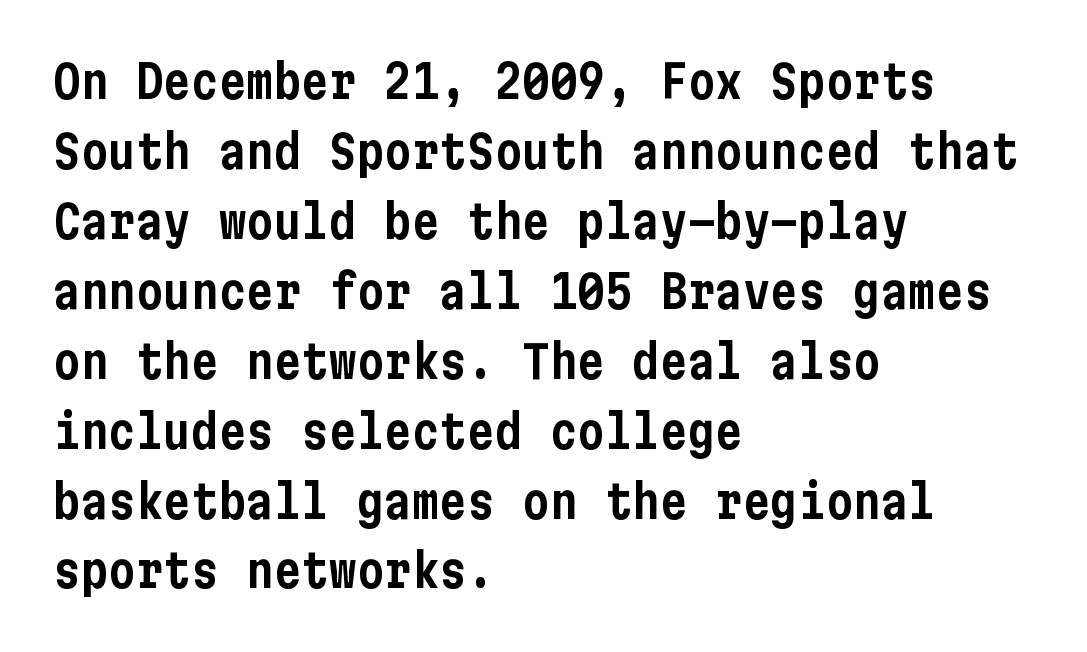
Q: Is the text italic (slanted)? A: No, it is upright.
Q: Is the typeface a serif or a sans-serif typeface? A: Sans-serif.
Q: Is the text underlined? A: No.
Q: How is the paragraph aligned? A: Left-aligned.
Q: Is the spacing between letters normal or unusually wide? A: Normal.
Q: Is the spacing between lines tight, normal or loose? A: Normal.
Q: Width (condensed, normal, or wide)? A: Condensed.
Q: Stroke contrast? A: Low.
Q: x-height? A: Medium.
